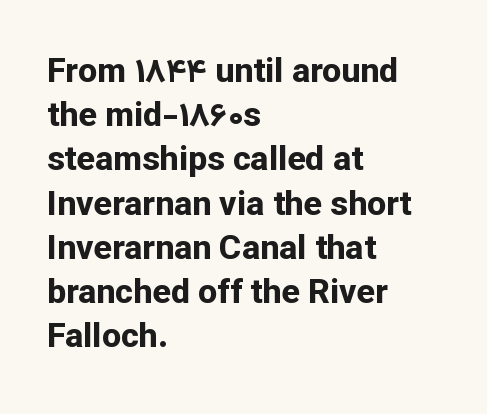
Q: Is the text bold? A: Yes.
Q: Is the text italic (slanted)? A: No, it is upright.
Q: Is the typeface a serif or a sans-serif typeface? A: Sans-serif.
Q: Is the text underlined? A: No.
Q: How is the paragraph aligned? A: Left-aligned.
Q: Is the spacing between letters normal or unusually wide? A: Normal.
Q: Is the spacing between lines tight, normal or loose? A: Normal.
Q: Width (condensed, normal, or wide)? A: Normal.
Q: Stroke contrast? A: Low.
Q: x-height? A: Medium.
Q: Monospaced? A: No.
